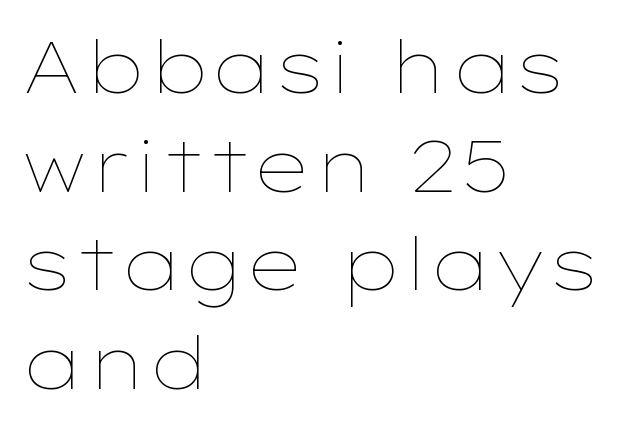
{"italic": "no", "bold": "no", "weight": "thin", "width": "wide", "stroke_contrast": "low", "x_height": "medium", "monospaced": "no", "underline": "no", "align": "left", "line_spacing": "normal", "line_spacing_ratio": 1.37, "letter_spacing": "normal", "letter_spacing_em": 0.0, "glyph_px": 72}
